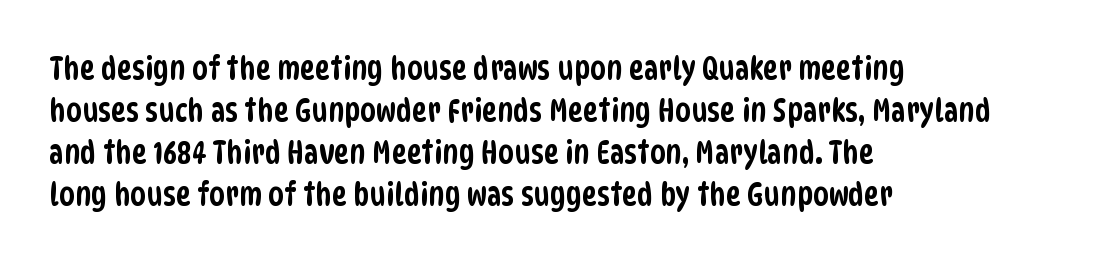
Reading down the column, the eye jumps a familiar distance to each next line. Stroke terminals: plain, sans-serif. This sample has the flowing, uneven cadence of proportional lettering. Here the glyphs are tracked normally, forming tight word shapes.
